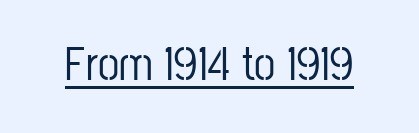
{"serif": "no", "italic": "no", "width": "condensed", "stroke_contrast": "low", "x_height": "medium", "monospaced": "no", "underline": "yes", "letter_spacing": "normal", "letter_spacing_em": 0.0, "glyph_px": 48}
